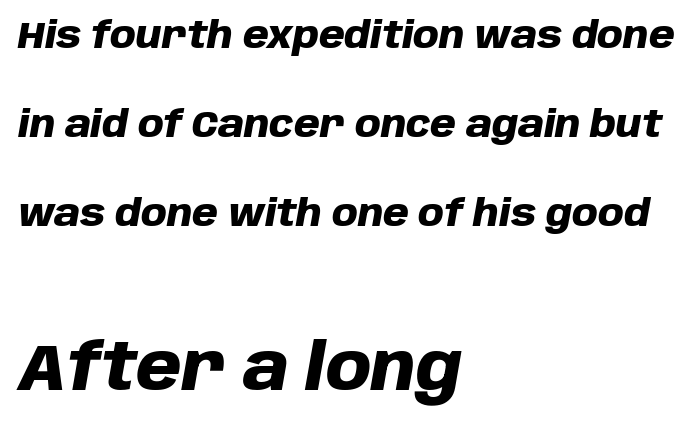
{"italic": "yes", "lean": "right", "slant_degrees": 10, "bold": "yes", "weight": "heavy", "width": "normal", "stroke_contrast": "low", "x_height": "large", "monospaced": "no", "underline": "no", "align": "left", "line_spacing": "loose", "line_spacing_ratio": 2.41, "letter_spacing": "normal", "letter_spacing_em": 0.0, "larger_block": "second", "size_ratio": 1.76, "glyph_px": 65}
